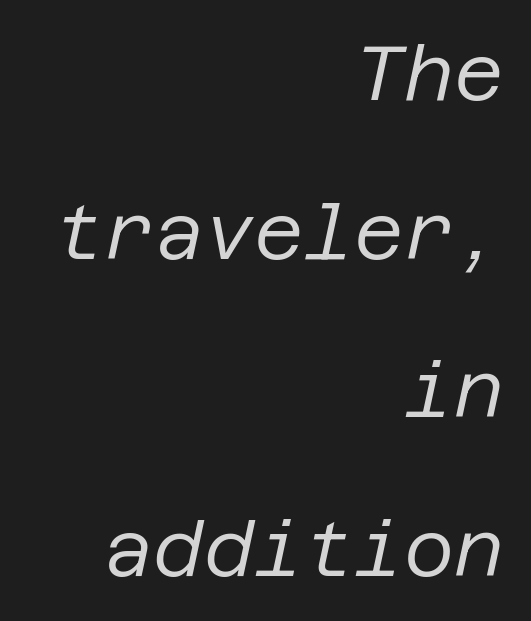
If you measured baseline to baseline, you'd find a long distance. Every character sits at an angle, as italics do. Descenders hang freely into open space. Caption: standard tracking, unaltered. Does the copy run flush right? Yes — the right margin is perfectly even. No extra ink here — the face is not bold.
